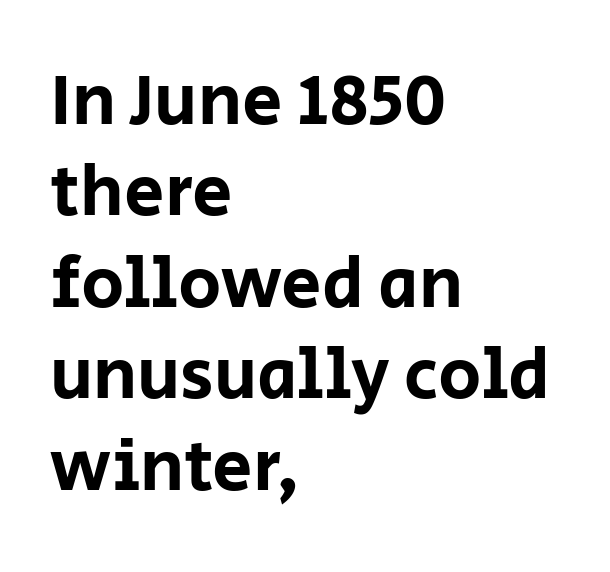
{"serif": "no", "italic": "no", "width": "normal", "stroke_contrast": "low", "x_height": "large", "monospaced": "no", "underline": "no", "align": "left", "line_spacing": "normal", "line_spacing_ratio": 1.27, "letter_spacing": "normal", "letter_spacing_em": 0.0, "glyph_px": 72}
